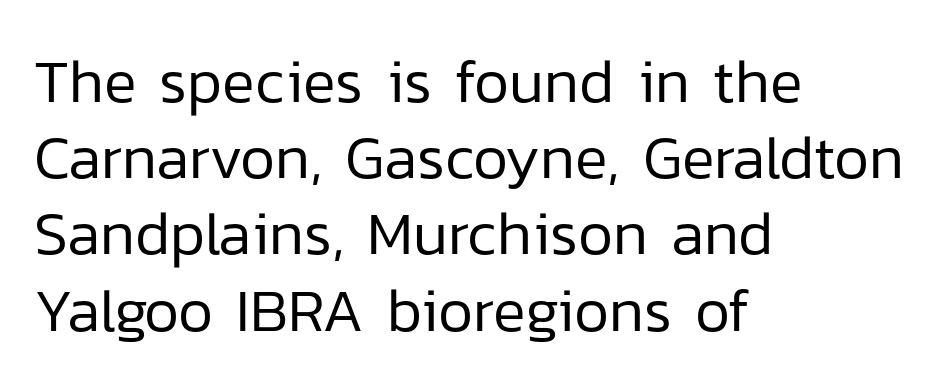
Q: Is the text bold? A: No.
Q: Is the text italic (slanted)? A: No, it is upright.
Q: Is the typeface a serif or a sans-serif typeface? A: Sans-serif.
Q: Is the text underlined? A: No.
Q: How is the paragraph aligned? A: Left-aligned.
Q: Is the spacing between letters normal or unusually wide? A: Normal.
Q: Is the spacing between lines tight, normal or loose? A: Normal.
Q: Width (condensed, normal, or wide)? A: Normal.
Q: Stroke contrast? A: Low.
Q: x-height? A: Medium.
Q: Monospaced? A: No.
